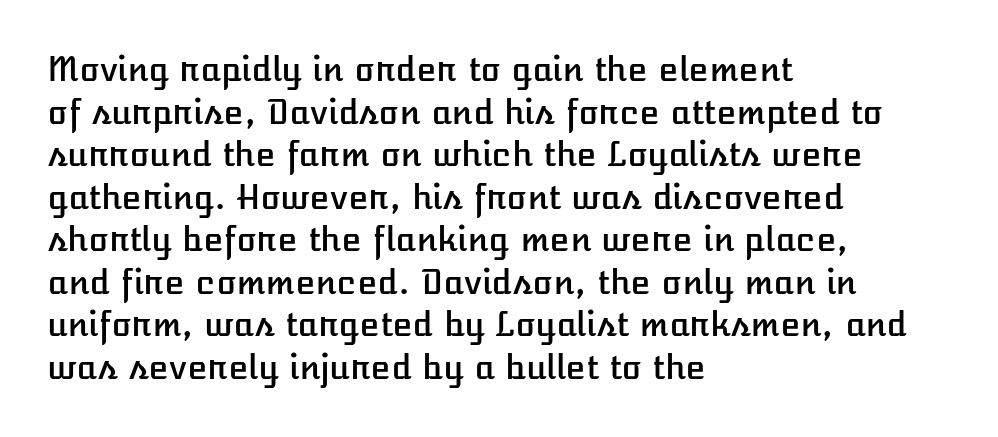
Q: Is the text italic (slanted)? A: No, it is upright.
Q: Is the text underlined? A: No.
Q: How is the paragraph aligned? A: Left-aligned.
Q: Is the spacing between letters normal or unusually wide? A: Normal.
Q: Is the spacing between lines tight, normal or loose? A: Normal.
Q: Width (condensed, normal, or wide)? A: Normal.
Q: Stroke contrast? A: Low.
Q: x-height? A: Medium.
Q: Monospaced? A: No.
